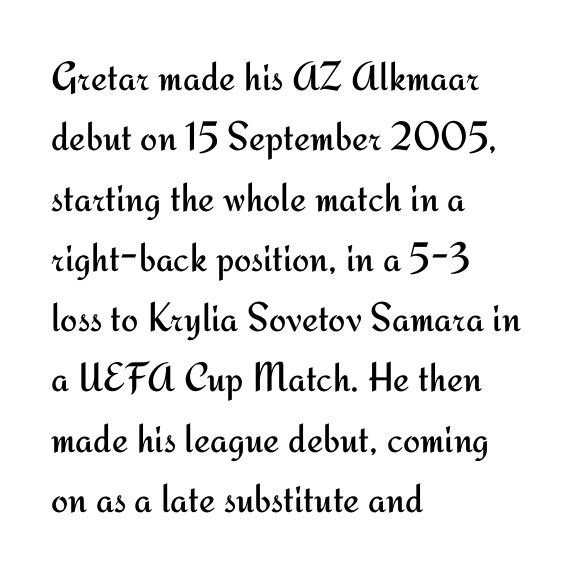
Q: Is the text bold? A: No.
Q: Is the text italic (slanted)? A: No, it is upright.
Q: Is the typeface a serif or a sans-serif typeface? A: Sans-serif.
Q: Is the text underlined? A: No.
Q: How is the paragraph aligned? A: Left-aligned.
Q: Is the spacing between letters normal or unusually wide? A: Normal.
Q: Is the spacing between lines tight, normal or loose? A: Normal.
Q: Width (condensed, normal, or wide)? A: Normal.
Q: Stroke contrast? A: Medium.
Q: x-height? A: Small.
Q: Monospaced? A: No.
